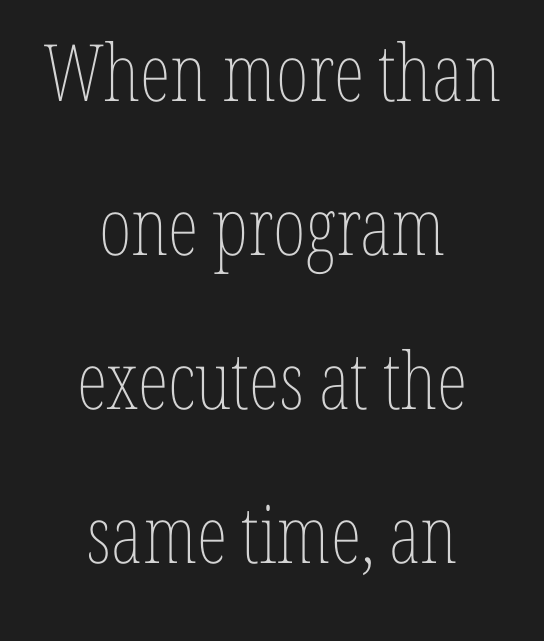
{"italic": "no", "bold": "no", "weight": "thin", "width": "condensed", "stroke_contrast": "low", "x_height": "medium", "monospaced": "no", "underline": "no", "align": "center", "line_spacing": "loose", "line_spacing_ratio": 1.95, "letter_spacing": "normal", "letter_spacing_em": 0.0, "glyph_px": 79}
